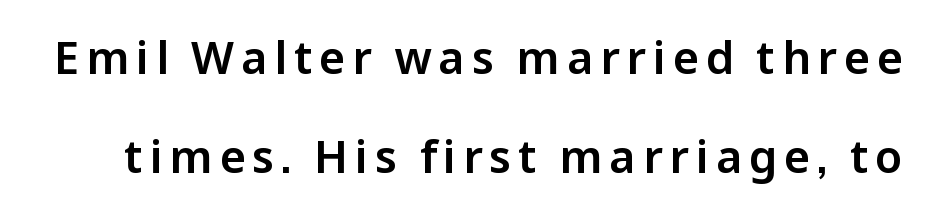
{"serif": "no", "italic": "no", "width": "normal", "stroke_contrast": "low", "x_height": "medium", "monospaced": "no", "underline": "no", "line_spacing": "loose", "line_spacing_ratio": 2.19, "glyph_px": 45}
